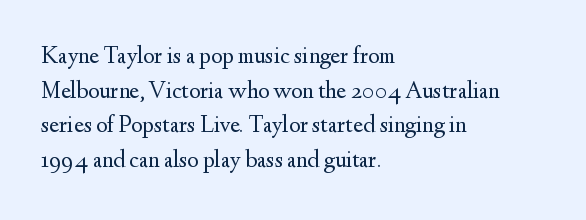
Q: Is the text bold? A: No.
Q: Is the text italic (slanted)? A: No, it is upright.
Q: Is the text underlined? A: No.
Q: How is the paragraph aligned? A: Left-aligned.
Q: Is the spacing between letters normal or unusually wide? A: Normal.
Q: Is the spacing between lines tight, normal or loose? A: Normal.
